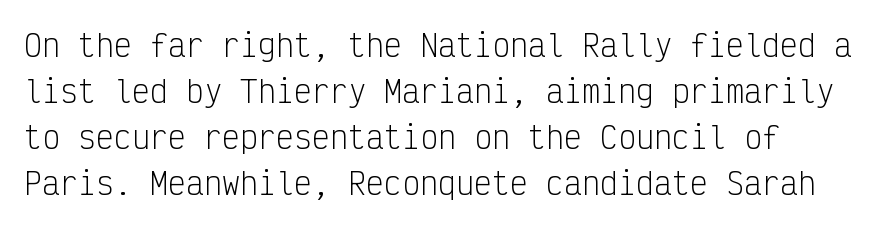
Tracking here is standard; glyphs follow each other at the usual distance. The type family on display is of the sans-serif kind. Is this a fixed-width face? Yes — each glyph sits in an identical cell. How would I describe the line gaps? Plain and ordinary. Check the space under the baseline: it is left empty. No letter is thick-stroked: the sample isn't bold.
